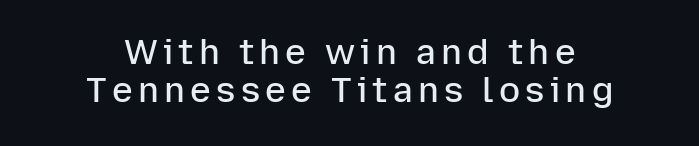
Nobody drew a line under any word here. Regarding leading, the lines here are crowded together. This sample is center-justified, so both line endings float freely. This rendering employs a face without finishing strokes, i.e., a sans-serif. A roman cut, with each character standing at attention.
